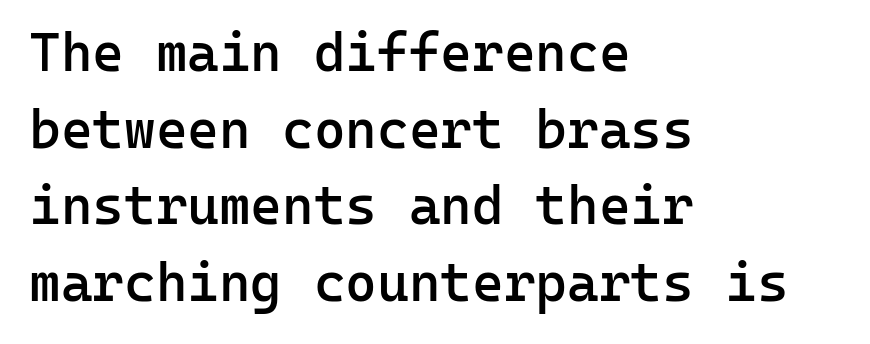
Q: Is the text bold? A: Semi-bold.
Q: Is the text italic (slanted)? A: No, it is upright.
Q: Is the typeface a serif or a sans-serif typeface? A: Sans-serif.
Q: Is the text underlined? A: No.
Q: How is the paragraph aligned? A: Left-aligned.
Q: Is the spacing between letters normal or unusually wide? A: Normal.
Q: Is the spacing between lines tight, normal or loose? A: Normal.
Q: Width (condensed, normal, or wide)? A: Normal.
Q: Stroke contrast? A: Low.
Q: x-height? A: Medium.
Q: Monospaced? A: Yes.
